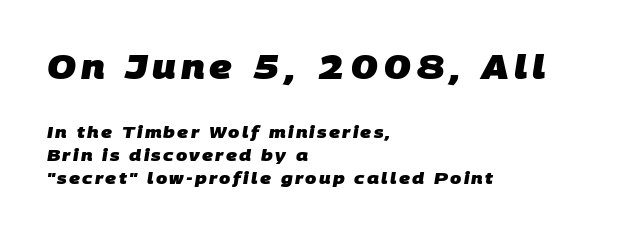
{"serif": "no", "bold": "yes", "weight": "heavy", "width": "normal", "stroke_contrast": "low", "x_height": "large", "monospaced": "no", "underline": "no", "align": "left", "line_spacing": "normal", "line_spacing_ratio": 1.46, "larger_block": "first", "size_ratio": 2.06, "glyph_px": 33}
